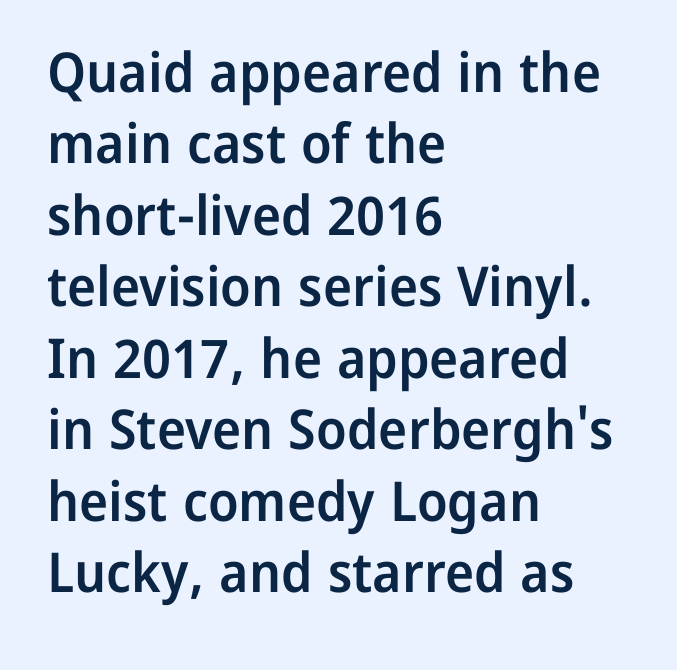
The image shows 55 px semibold sans-serif type, upright; set left-aligned, normal line spacing (1.3x), normal letter spacing, not underlined; low stroke contrast and a medium x-height.
